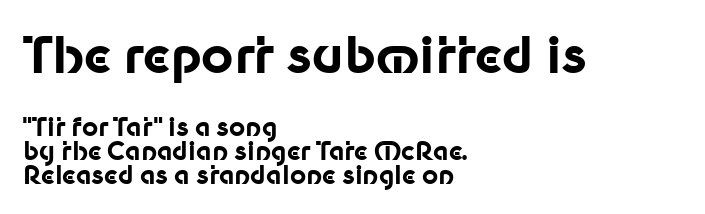
{"serif": "no", "italic": "no", "bold": "yes", "weight": "bold", "width": "normal", "stroke_contrast": "low", "x_height": "medium", "monospaced": "no", "underline": "no", "align": "left", "line_spacing": "tight", "line_spacing_ratio": 0.96, "letter_spacing": "normal", "letter_spacing_em": 0.0, "larger_block": "first", "size_ratio": 2.0, "glyph_px": 50}
